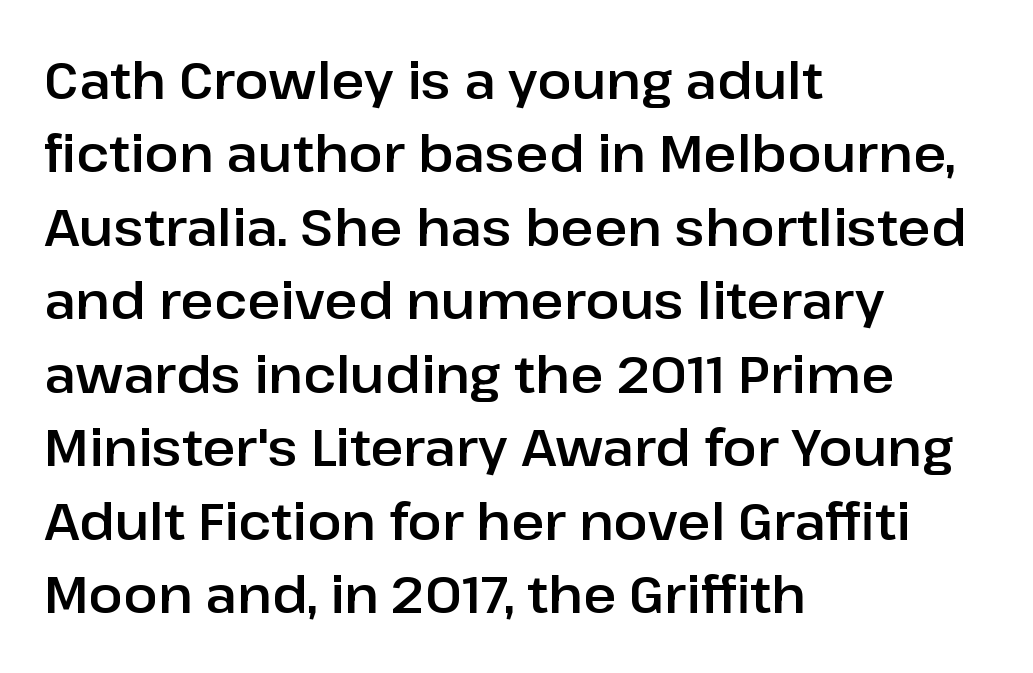
Each letter keeps its own natural width here, so spacing adapts to shape. Short and long lines alike share a common starting point at left. This is sans-serif lettering, the kind often seen on screens and signage. A typesetter would call this leading conventional body-copy spacing. Plain, unruled lines of type.
